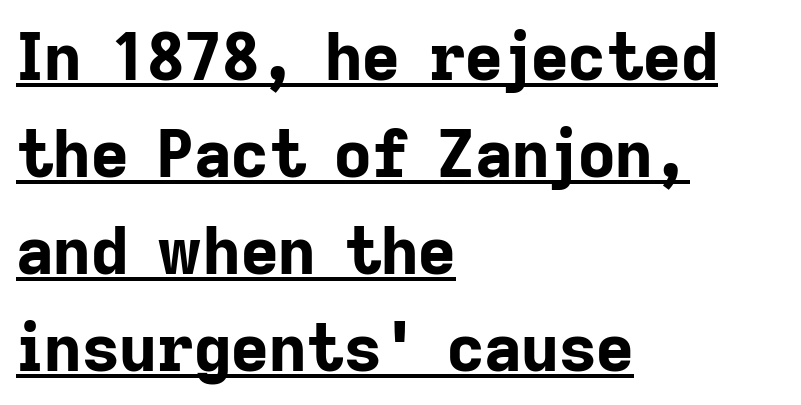
{"serif": "no", "italic": "no", "bold": "yes", "weight": "bold", "width": "normal", "stroke_contrast": "low", "x_height": "medium", "monospaced": "no", "underline": "yes", "align": "left", "line_spacing": "normal", "line_spacing_ratio": 1.49, "letter_spacing": "normal", "letter_spacing_em": 0.0, "glyph_px": 65}
